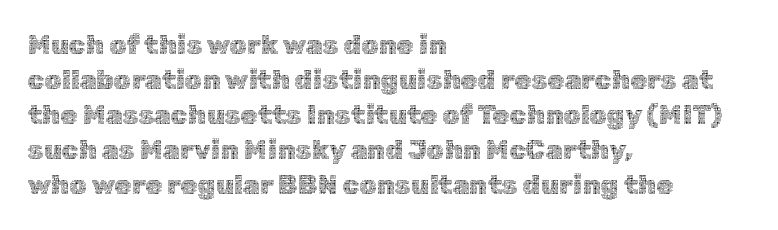
Style check: upright. Plain, unruled lines of type. The paragraph has a hard left edge and a soft right edge. This rendering leaves character spacing at its baseline value. A typesetter would call this leading conventional body-copy spacing. These glyphs show unthickened strokes, regular width or finer.
